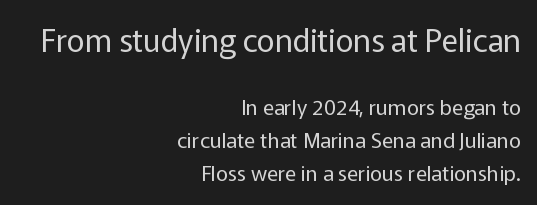
{"serif": "no", "italic": "no", "bold": "no", "weight": "regular", "width": "normal", "stroke_contrast": "low", "x_height": "medium", "monospaced": "no", "underline": "no", "align": "right", "line_spacing": "normal", "line_spacing_ratio": 1.58, "letter_spacing": "normal", "letter_spacing_em": 0.0, "larger_block": "first", "size_ratio": 1.48, "glyph_px": 31}
